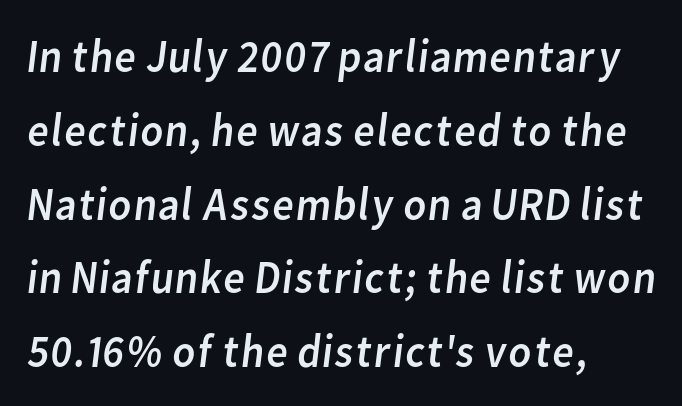
Q: Is the text bold? A: No.
Q: Is the typeface a serif or a sans-serif typeface? A: Sans-serif.
Q: Is the text underlined? A: No.
Q: How is the paragraph aligned? A: Left-aligned.
Q: Is the spacing between letters normal or unusually wide? A: Normal.
Q: Is the spacing between lines tight, normal or loose? A: Normal.
Q: Width (condensed, normal, or wide)? A: Normal.
Q: Stroke contrast? A: Low.
Q: x-height? A: Medium.
Q: Monospaced? A: No.
